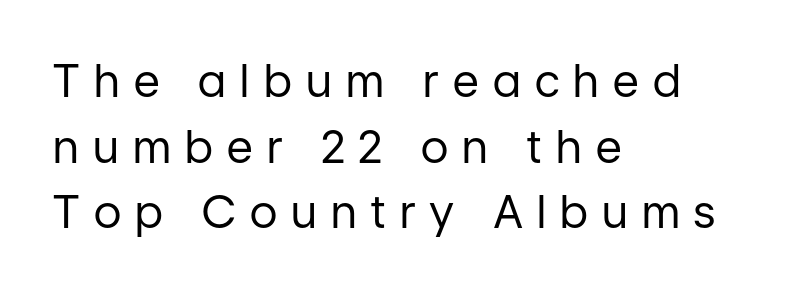
{"serif": "no", "italic": "no", "bold": "no", "weight": "regular", "width": "normal", "stroke_contrast": "low", "x_height": "medium", "monospaced": "no", "underline": "no", "align": "left", "line_spacing": "normal", "line_spacing_ratio": 1.46, "letter_spacing": "wide", "letter_spacing_em": 0.32, "glyph_px": 45}
